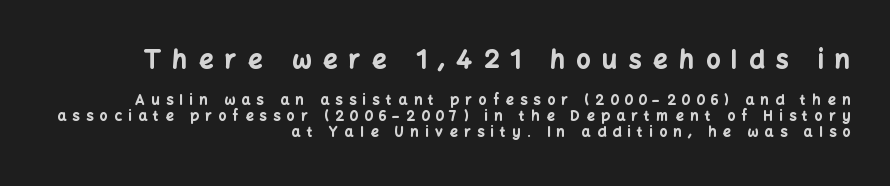
{"italic": "no", "bold": "yes", "underline": "no", "align": "right", "line_spacing": "tight", "line_spacing_ratio": 1.14, "letter_spacing": "wide", "letter_spacing_em": 0.47, "larger_block": "first", "size_ratio": 1.79, "glyph_px": 25}
